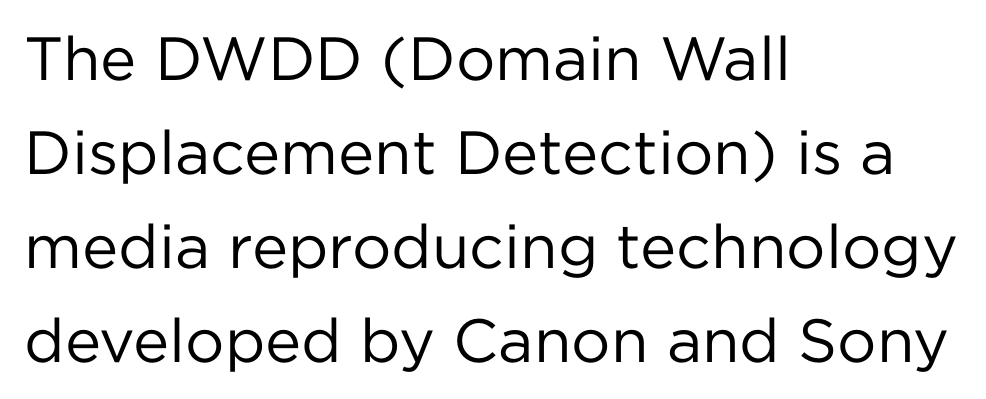
Q: Is the text bold? A: No.
Q: Is the text italic (slanted)? A: No, it is upright.
Q: Is the typeface a serif or a sans-serif typeface? A: Sans-serif.
Q: Is the text underlined? A: No.
Q: How is the paragraph aligned? A: Left-aligned.
Q: Is the spacing between letters normal or unusually wide? A: Normal.
Q: Is the spacing between lines tight, normal or loose? A: Normal.
Q: Width (condensed, normal, or wide)? A: Normal.
Q: Stroke contrast? A: Low.
Q: x-height? A: Medium.
Q: Monospaced? A: No.
